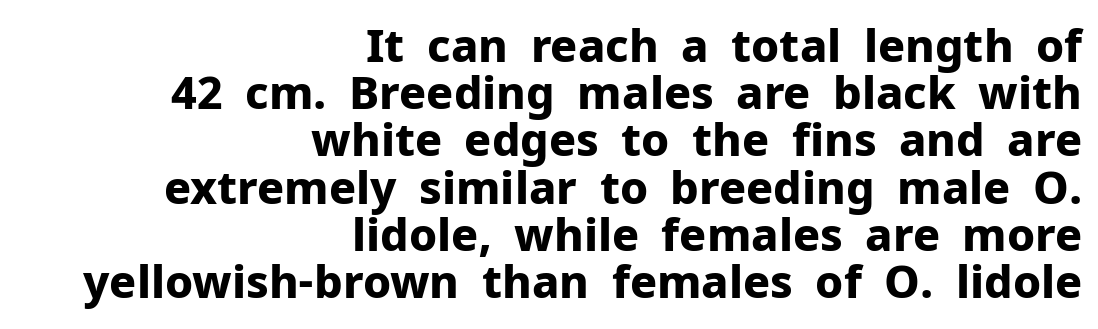
Q: Is the text bold? A: Yes.
Q: Is the text italic (slanted)? A: No, it is upright.
Q: Is the typeface a serif or a sans-serif typeface? A: Sans-serif.
Q: Is the text underlined? A: No.
Q: How is the paragraph aligned? A: Right-aligned.
Q: Is the spacing between letters normal or unusually wide? A: Normal.
Q: Is the spacing between lines tight, normal or loose? A: Tight.
Q: Width (condensed, normal, or wide)? A: Normal.
Q: Stroke contrast? A: Low.
Q: x-height? A: Medium.
Q: Monospaced? A: No.
